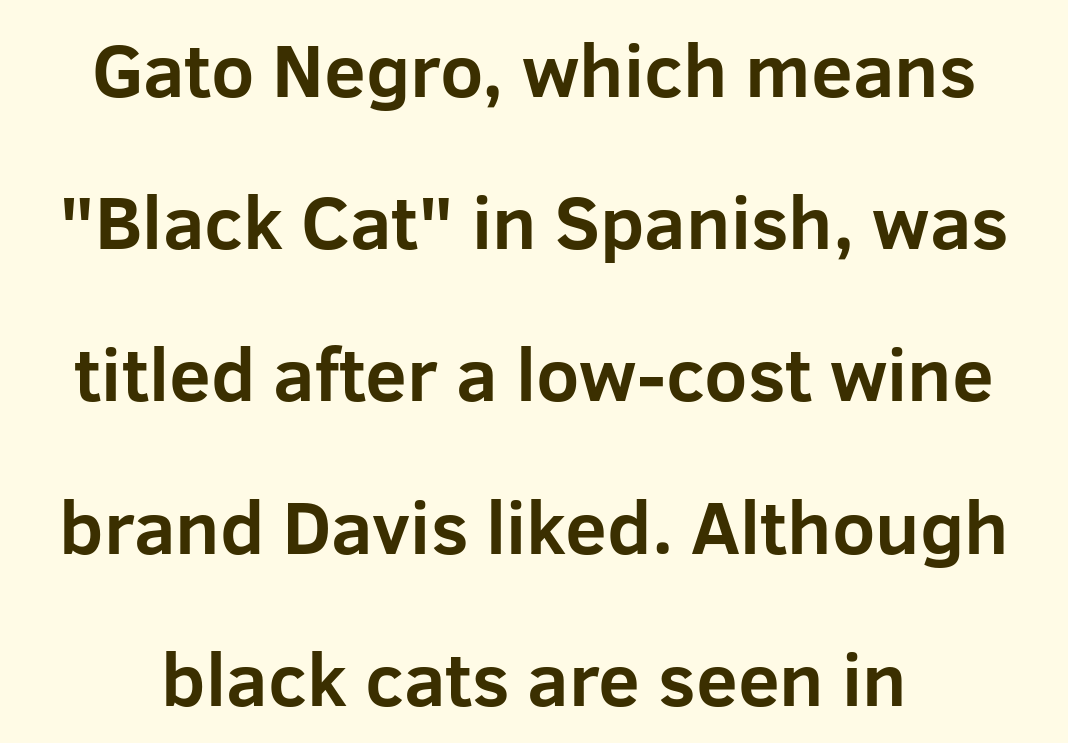
The image shows 75 px bold sans-serif type, upright; set loose line spacing (2.03x), normal letter spacing, not underlined; low stroke contrast and a medium x-height.
